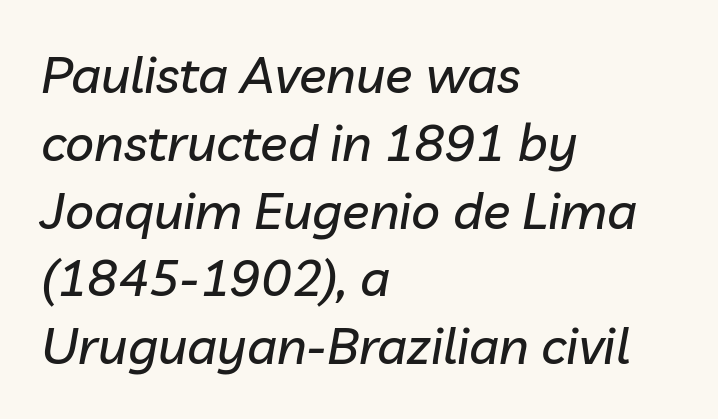
{"italic": "yes", "lean": "right", "slant_degrees": 10, "width": "normal", "stroke_contrast": "low", "x_height": "medium", "monospaced": "no", "underline": "no", "align": "left", "line_spacing": "normal", "line_spacing_ratio": 1.33, "letter_spacing": "normal", "letter_spacing_em": 0.0, "glyph_px": 51}
